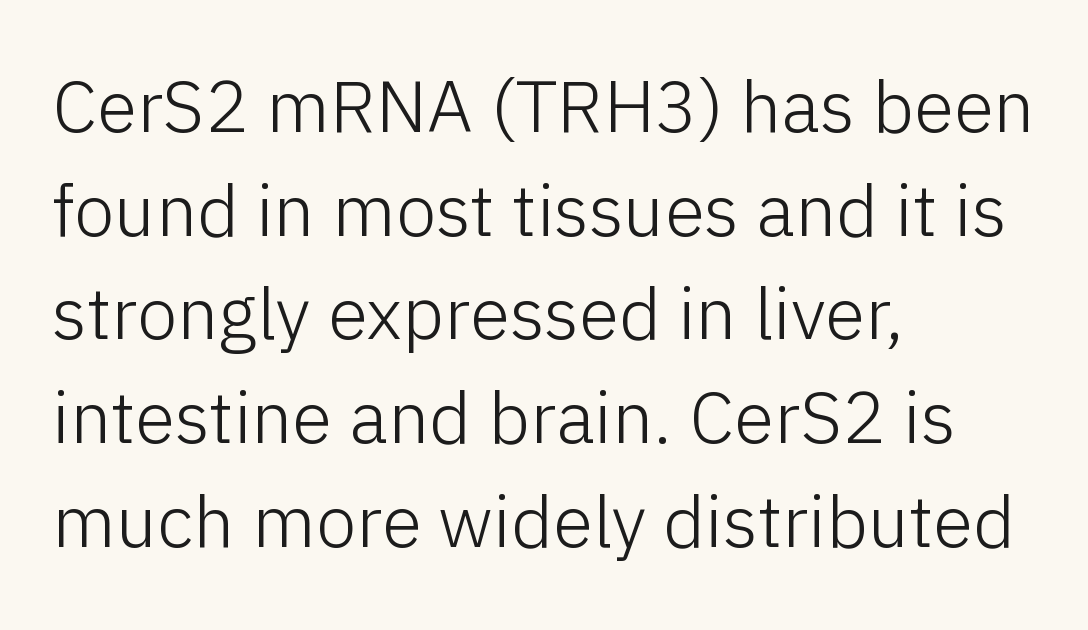
Q: Is the text bold? A: No.
Q: Is the text italic (slanted)? A: No, it is upright.
Q: Is the typeface a serif or a sans-serif typeface? A: Sans-serif.
Q: Is the text underlined? A: No.
Q: How is the paragraph aligned? A: Left-aligned.
Q: Is the spacing between letters normal or unusually wide? A: Normal.
Q: Is the spacing between lines tight, normal or loose? A: Normal.
Q: Width (condensed, normal, or wide)? A: Normal.
Q: Stroke contrast? A: Low.
Q: x-height? A: Medium.
Q: Monospaced? A: No.
